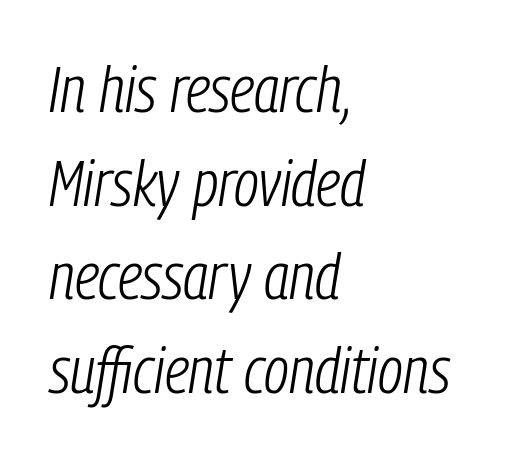
The image shows 65 px light, condensed type, italic (leaning right); set left-aligned, normal line spacing (1.44x), normal letter spacing, not underlined; low stroke contrast and a medium x-height.
